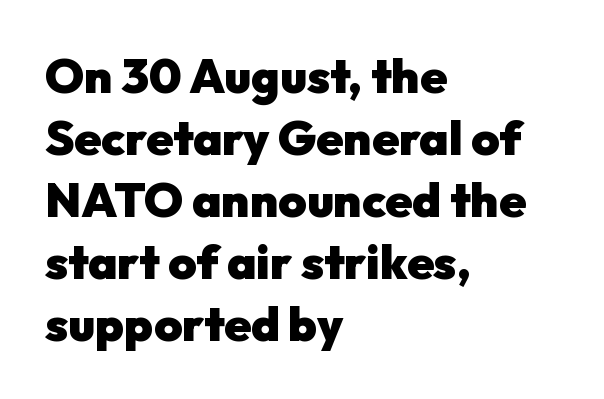
The image shows 48 px heavy sans-serif type, upright; set left-aligned, normal line spacing (1.29x), normal letter spacing, not underlined; low stroke contrast and a medium x-height.
